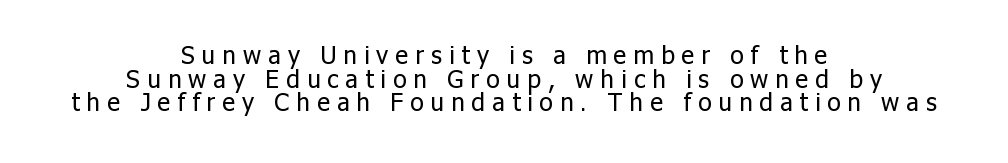
Q: Is the text bold? A: No.
Q: Is the text italic (slanted)? A: No, it is upright.
Q: Is the text underlined? A: No.
Q: How is the paragraph aligned? A: Centered.
Q: Is the spacing between letters normal or unusually wide? A: Unusually wide.
Q: Is the spacing between lines tight, normal or loose? A: Tight.
